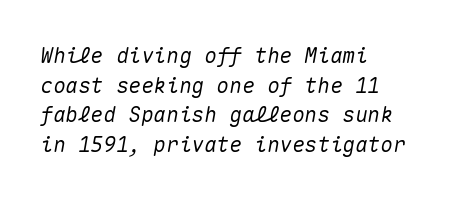
Q: Is the text italic (slanted)? A: Yes, it leans right by about 10 degrees.
Q: Is the text underlined? A: No.
Q: How is the paragraph aligned? A: Left-aligned.
Q: Is the spacing between letters normal or unusually wide? A: Normal.
Q: Is the spacing between lines tight, normal or loose? A: Normal.
